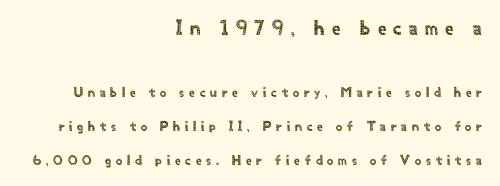
Clear beneath every line of the passage. If you drew a line through each stem, it would be perfectly vertical. Which margin do the lines hug? The right one — the left edge is uneven. Successive baselines arrive slowly, with a big drop between each.
